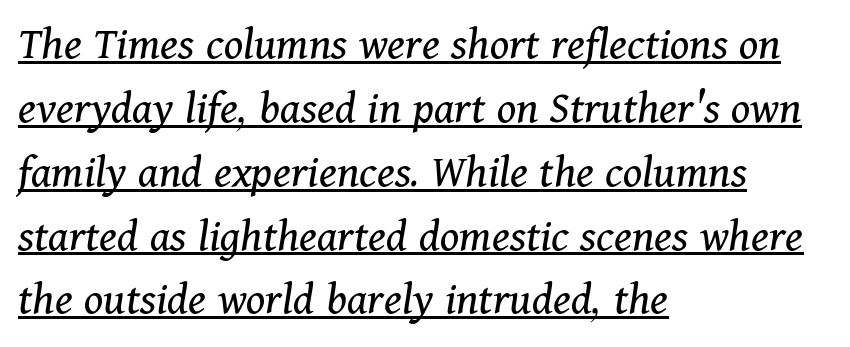
{"serif": "yes", "italic": "yes", "lean": "right", "slant_degrees": 11, "bold": "no", "weight": "regular", "width": "normal", "stroke_contrast": "medium", "x_height": "medium", "monospaced": "no", "underline": "yes", "align": "left", "line_spacing": "normal", "line_spacing_ratio": 1.33, "letter_spacing": "normal", "letter_spacing_em": 0.0, "glyph_px": 48}
